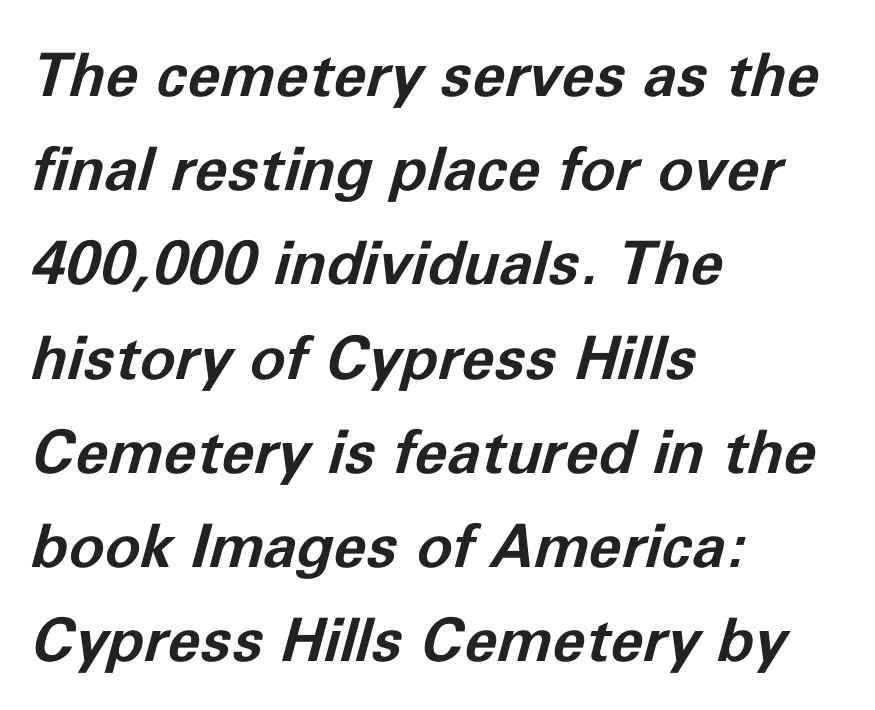
Q: Is the text bold? A: Yes.
Q: Is the text italic (slanted)? A: Yes, it leans right by about 11 degrees.
Q: Is the text underlined? A: No.
Q: How is the paragraph aligned? A: Left-aligned.
Q: Is the spacing between letters normal or unusually wide? A: Normal.
Q: Is the spacing between lines tight, normal or loose? A: Normal.
Q: Width (condensed, normal, or wide)? A: Normal.
Q: Stroke contrast? A: Low.
Q: x-height? A: Medium.
Q: Monospaced? A: No.
